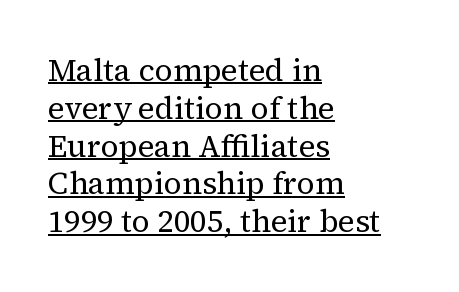
The image shows 31 px regular-weight serif type, upright; set left-aligned, line spacing 1.22x, normal letter spacing, underlined; medium stroke contrast and a medium x-height.
